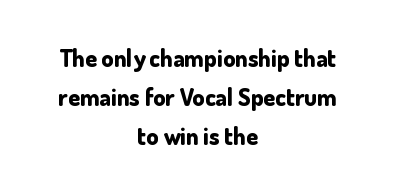
The image shows 24 px bold type, upright; set centered, normal line spacing (1.63x), normal letter spacing, not underlined.
